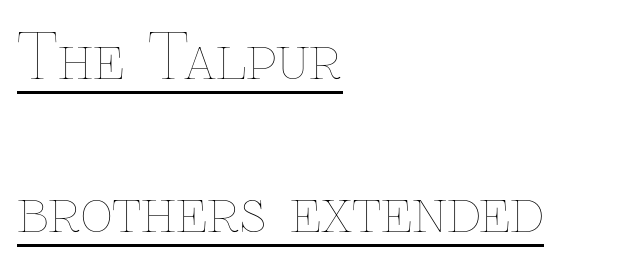
{"italic": "no", "bold": "no", "weight": "thin", "width": "normal", "stroke_contrast": "low", "x_height": "medium", "monospaced": "no", "underline": "yes", "align": "left", "line_spacing": "loose", "line_spacing_ratio": 2.47, "letter_spacing": "normal", "letter_spacing_em": 0.0, "glyph_px": 62}
